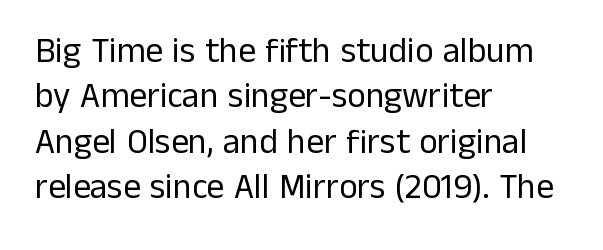
{"serif": "no", "italic": "no", "bold": "no", "weight": "regular", "width": "normal", "stroke_contrast": "low", "x_height": "medium", "monospaced": "no", "underline": "no", "align": "left", "line_spacing": "normal", "line_spacing_ratio": 1.3, "letter_spacing": "normal", "letter_spacing_em": 0.0, "glyph_px": 35}
